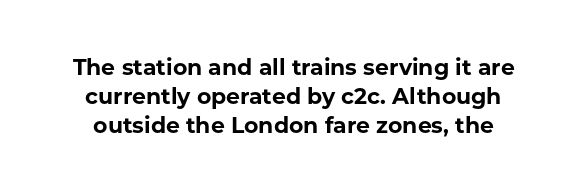
The image shows 22 px bold type, upright; set normal line spacing (1.32x), normal letter spacing, not underlined.
